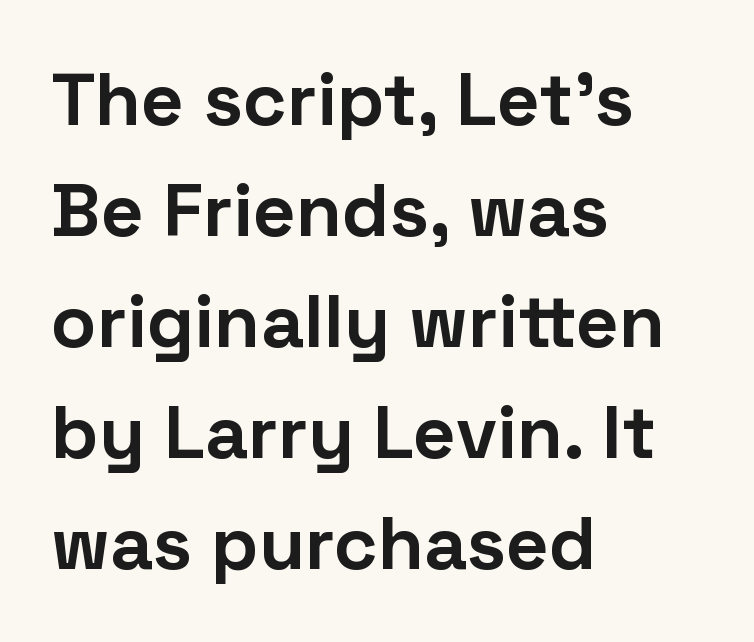
The image shows 75 px bold sans-serif type, upright; set left-aligned, normal line spacing (1.48x), normal letter spacing, not underlined; low stroke contrast and a medium x-height.
